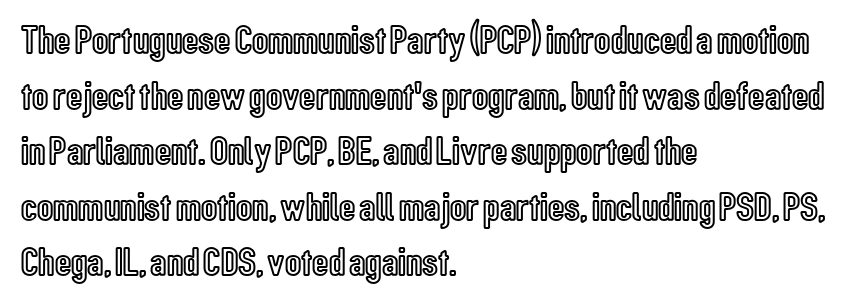
The image shows 40 px condensed type, upright; set left-aligned, normal line spacing (1.39x), normal letter spacing, not underlined; a medium x-height.
